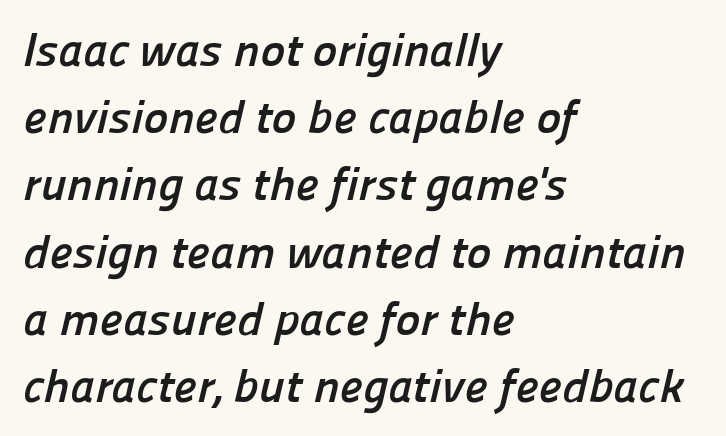
{"serif": "no", "bold": "yes", "weight": "semibold", "width": "normal", "stroke_contrast": "low", "x_height": "medium", "monospaced": "no", "underline": "no", "align": "left", "line_spacing": "normal", "line_spacing_ratio": 1.43, "letter_spacing": "normal", "letter_spacing_em": 0.0, "glyph_px": 47}
